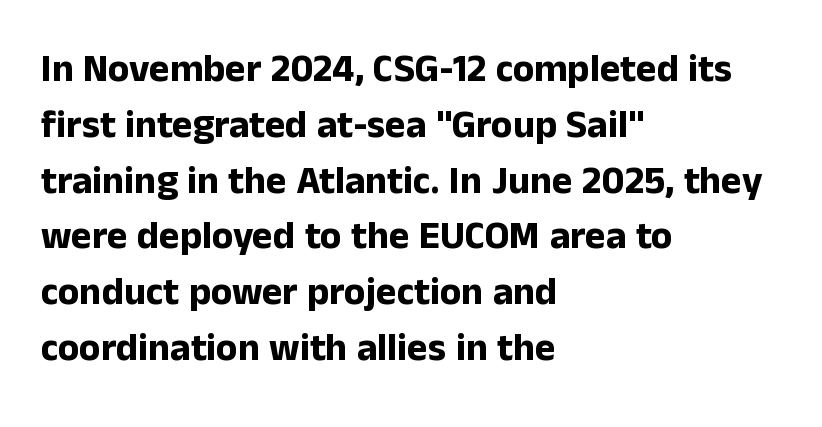
Q: Is the text bold? A: Yes.
Q: Is the text italic (slanted)? A: No, it is upright.
Q: Is the typeface a serif or a sans-serif typeface? A: Sans-serif.
Q: Is the text underlined? A: No.
Q: How is the paragraph aligned? A: Left-aligned.
Q: Is the spacing between letters normal or unusually wide? A: Normal.
Q: Is the spacing between lines tight, normal or loose? A: Normal.
Q: Width (condensed, normal, or wide)? A: Normal.
Q: Stroke contrast? A: Low.
Q: x-height? A: Medium.
Q: Monospaced? A: No.
